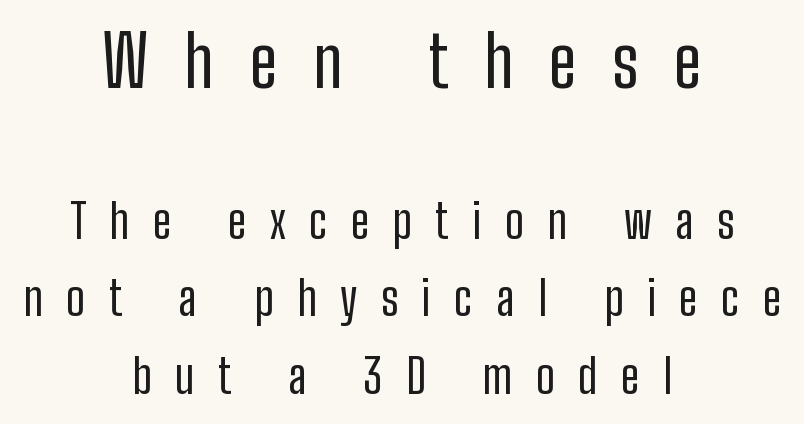
{"serif": "no", "italic": "no", "bold": "no", "weight": "regular", "width": "condensed", "stroke_contrast": "low", "x_height": "medium", "monospaced": "no", "underline": "no", "align": "center", "line_spacing": "normal", "line_spacing_ratio": 1.65, "letter_spacing": "wide", "letter_spacing_em": 0.5, "larger_block": "first", "size_ratio": 1.51, "glyph_px": 71}
